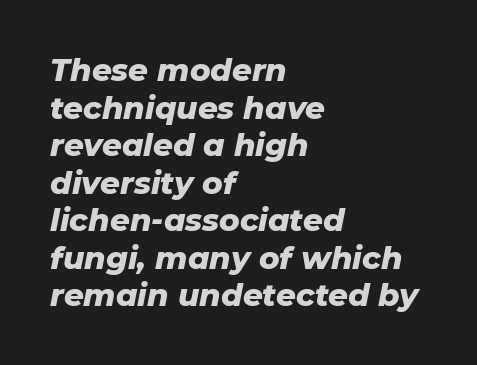
{"italic": "yes", "lean": "right", "slant_degrees": 11, "bold": "yes", "weight": "heavy", "width": "normal", "stroke_contrast": "low", "x_height": "medium", "monospaced": "no", "underline": "no", "align": "left", "line_spacing_ratio": 1.21, "letter_spacing": "normal", "letter_spacing_em": 0.0, "glyph_px": 31}
